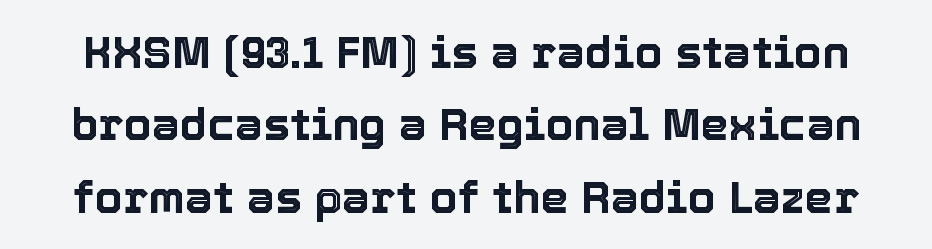
Tracking here is standard; glyphs follow each other at the usual distance. Honestly, the row spacing looks completely unremarkable. Posture: vertical. Looks like regular typesetting: each glyph gets only the width it needs. The baseline area is clear.
